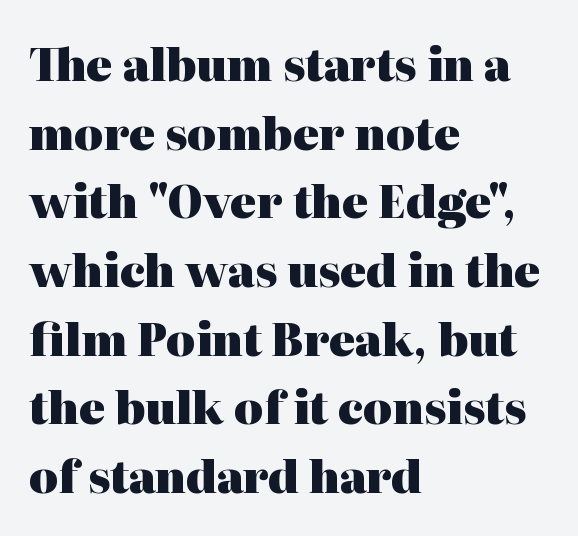
Is this a fixed-width face? No — the glyphs have proportional, varying widths. Rule under the text: the space is simply empty. The vertical gap from one line to the next is medium. The font is running at its bold setting. The letters stand straight up with perfectly vertical stems.
